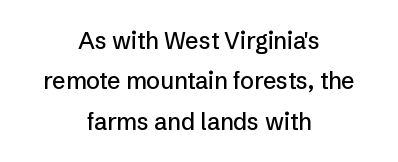
The image shows 23 px text type, upright; set centered, line spacing 1.76x, normal letter spacing, not underlined.
